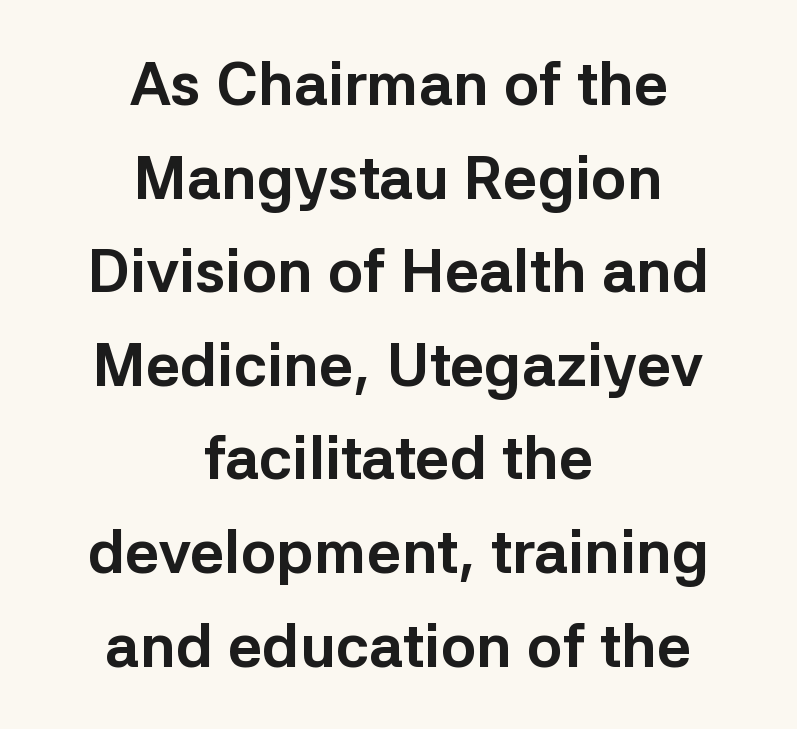
Q: Is the text bold? A: Yes.
Q: Is the text italic (slanted)? A: No, it is upright.
Q: Is the typeface a serif or a sans-serif typeface? A: Sans-serif.
Q: Is the text underlined? A: No.
Q: How is the paragraph aligned? A: Centered.
Q: Is the spacing between letters normal or unusually wide? A: Normal.
Q: Is the spacing between lines tight, normal or loose? A: Normal.
Q: Width (condensed, normal, or wide)? A: Normal.
Q: Stroke contrast? A: Low.
Q: x-height? A: Medium.
Q: Monospaced? A: No.
